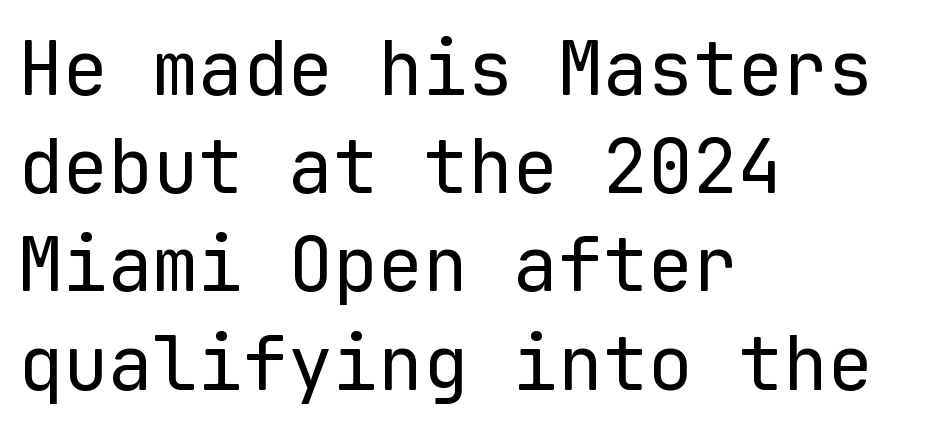
The image shows 75 px regular-weight sans-serif type, upright, monospaced; set left-aligned, normal line spacing (1.31x), normal letter spacing, not underlined; low stroke contrast and a medium x-height.
